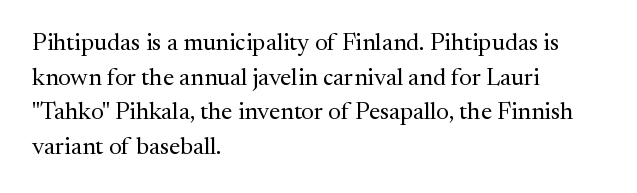
The image shows 24 px text type, upright; set left-aligned, normal line spacing (1.44x), normal letter spacing, not underlined.
